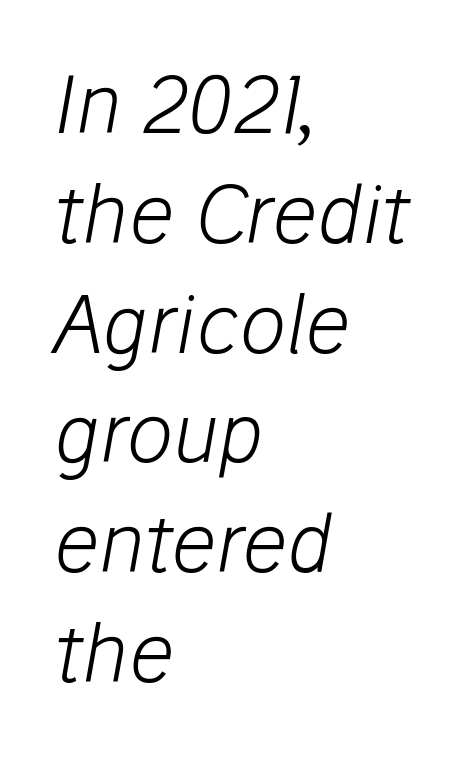
Observe the ordinary spacing: letters are neighbours, not strangers. Which margin do the lines hug? The left one — the right edge is uneven. The block of text has a typical density, with ordinary space between rows. Emphasis-style slanted type is in use. A typesetter would call this proportional, since set widths differ per character.
